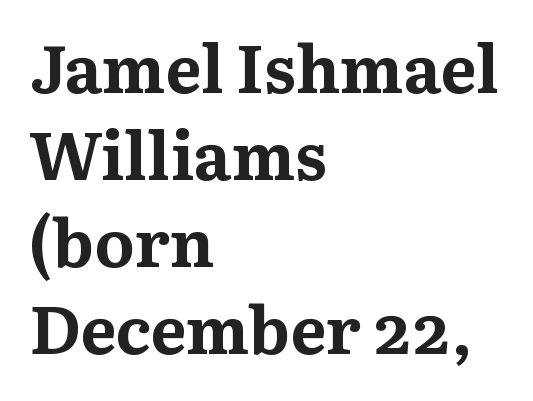
Q: Is the text bold? A: Yes.
Q: Is the text italic (slanted)? A: No, it is upright.
Q: Is the typeface a serif or a sans-serif typeface? A: Serif.
Q: Is the text underlined? A: No.
Q: How is the paragraph aligned? A: Left-aligned.
Q: Is the spacing between letters normal or unusually wide? A: Normal.
Q: Is the spacing between lines tight, normal or loose? A: Normal.
Q: Width (condensed, normal, or wide)? A: Normal.
Q: Stroke contrast? A: Medium.
Q: x-height? A: Medium.
Q: Monospaced? A: No.
